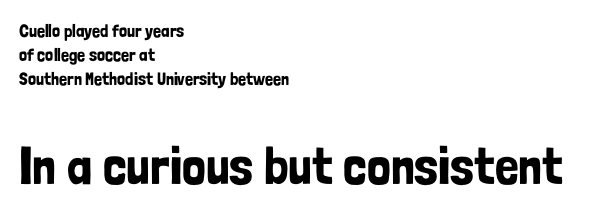
Q: Is the text italic (slanted)? A: No, it is upright.
Q: Is the typeface a serif or a sans-serif typeface? A: Sans-serif.
Q: Is the text underlined? A: No.
Q: How is the paragraph aligned? A: Left-aligned.
Q: Is the spacing between letters normal or unusually wide? A: Normal.
Q: Is the spacing between lines tight, normal or loose? A: Normal.
Q: Which block of text is set in a larger size, the first (top) or the second (bottom)? A: The second (bottom) one.
Q: Width (condensed, normal, or wide)? A: Condensed.
Q: Stroke contrast? A: Low.
Q: x-height? A: Medium.
Q: Monospaced? A: No.
